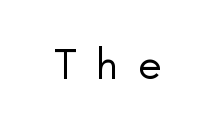
The image shows 43 px regular-weight sans-serif type, upright; set unusually wide letter spacing (+0.47 em), not underlined; low stroke contrast and a small x-height.
